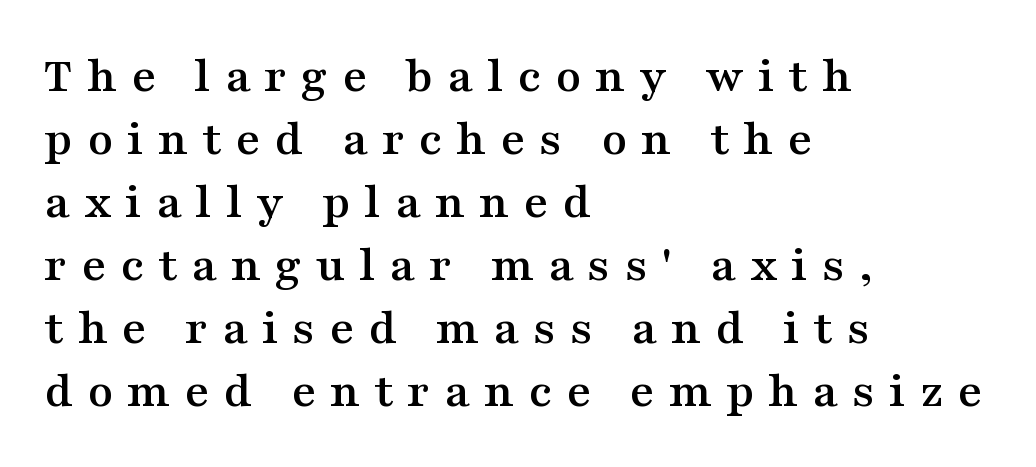
Q: Is the text italic (slanted)? A: No, it is upright.
Q: Is the typeface a serif or a sans-serif typeface? A: Serif.
Q: Is the text underlined? A: No.
Q: How is the paragraph aligned? A: Left-aligned.
Q: Is the spacing between letters normal or unusually wide? A: Unusually wide.
Q: Width (condensed, normal, or wide)? A: Wide.
Q: Stroke contrast? A: Medium.
Q: x-height? A: Medium.
Q: Monospaced? A: No.
